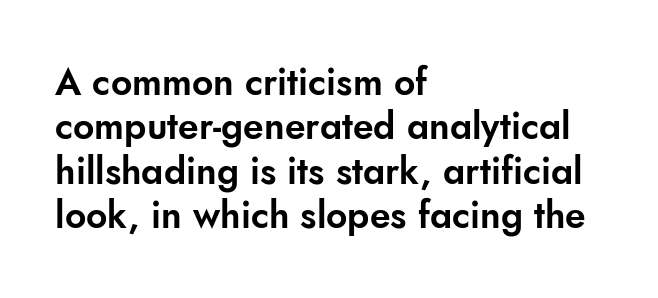
The image shows 37 px sans-serif type, upright; set left-aligned, line spacing 1.2x, normal letter spacing, not underlined; low stroke contrast and a small x-height.
